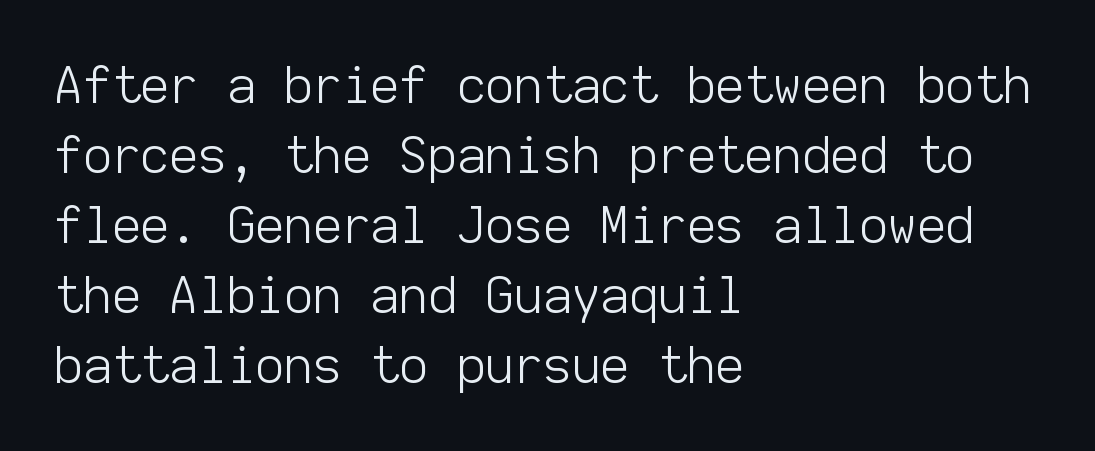
Q: Is the text bold? A: No.
Q: Is the text italic (slanted)? A: No, it is upright.
Q: Is the typeface a serif or a sans-serif typeface? A: Sans-serif.
Q: Is the text underlined? A: No.
Q: How is the paragraph aligned? A: Left-aligned.
Q: Is the spacing between letters normal or unusually wide? A: Normal.
Q: Is the spacing between lines tight, normal or loose? A: Normal.
Q: Width (condensed, normal, or wide)? A: Normal.
Q: Stroke contrast? A: Low.
Q: x-height? A: Medium.
Q: Monospaced? A: Yes.
